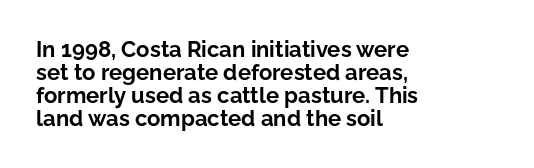
{"italic": "no", "bold": "yes", "underline": "no", "align": "left", "line_spacing": "tight", "line_spacing_ratio": 1.04, "letter_spacing": "normal", "letter_spacing_em": 0.0, "glyph_px": 22}
